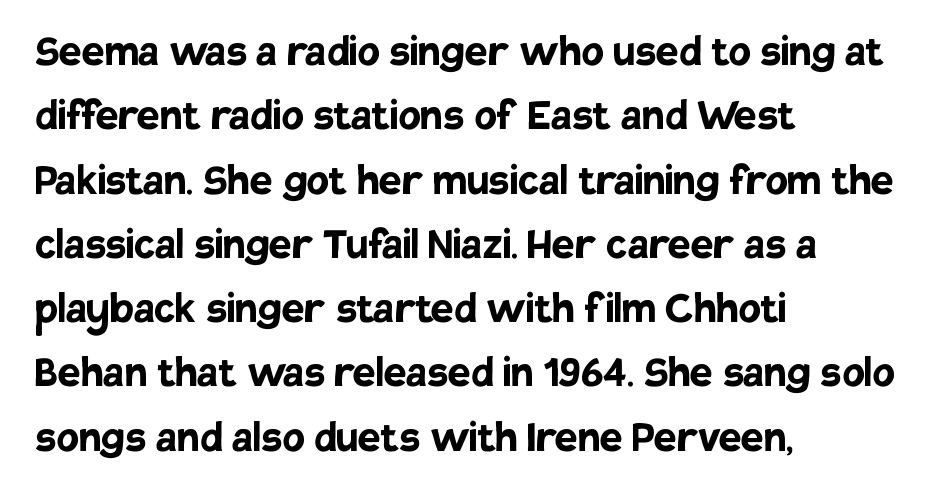
Q: Is the text bold? A: Yes.
Q: Is the text italic (slanted)? A: No, it is upright.
Q: Is the typeface a serif or a sans-serif typeface? A: Sans-serif.
Q: Is the text underlined? A: No.
Q: How is the paragraph aligned? A: Left-aligned.
Q: Is the spacing between letters normal or unusually wide? A: Normal.
Q: Is the spacing between lines tight, normal or loose? A: Normal.
Q: Width (condensed, normal, or wide)? A: Normal.
Q: Stroke contrast? A: Low.
Q: x-height? A: Large.
Q: Monospaced? A: No.
